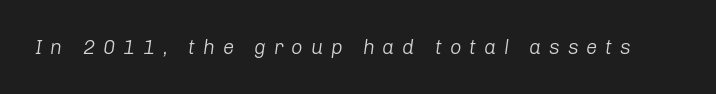
Any mark beneath the type? The region is blank. Each stroke keeps to a modest, everyday thickness or less. Loose tracking; the words dissolve into strings of separated letters. Slant detected: the letters are inclined.
